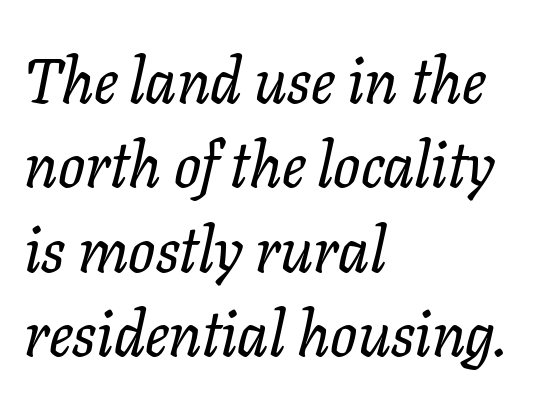
Q: Is the text italic (slanted)? A: Yes, it leans right by about 11 degrees.
Q: Is the typeface a serif or a sans-serif typeface? A: Serif.
Q: Is the text underlined? A: No.
Q: How is the paragraph aligned? A: Left-aligned.
Q: Is the spacing between letters normal or unusually wide? A: Normal.
Q: Is the spacing between lines tight, normal or loose? A: Normal.
Q: Width (condensed, normal, or wide)? A: Normal.
Q: Stroke contrast? A: Low.
Q: x-height? A: Medium.
Q: Monospaced? A: No.
